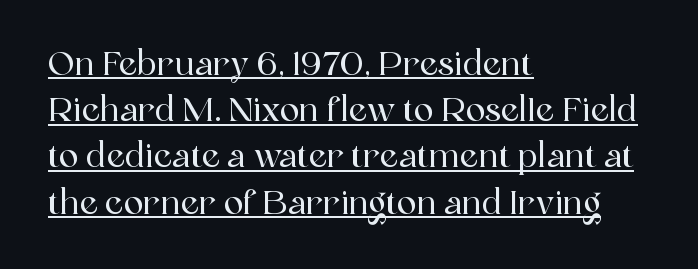
Q: Is the text italic (slanted)? A: No, it is upright.
Q: Is the typeface a serif or a sans-serif typeface? A: Serif.
Q: Is the text underlined? A: Yes.
Q: How is the paragraph aligned? A: Left-aligned.
Q: Is the spacing between letters normal or unusually wide? A: Normal.
Q: Is the spacing between lines tight, normal or loose? A: Normal.
Q: Width (condensed, normal, or wide)? A: Normal.
Q: x-height? A: Medium.
Q: Monospaced? A: No.
